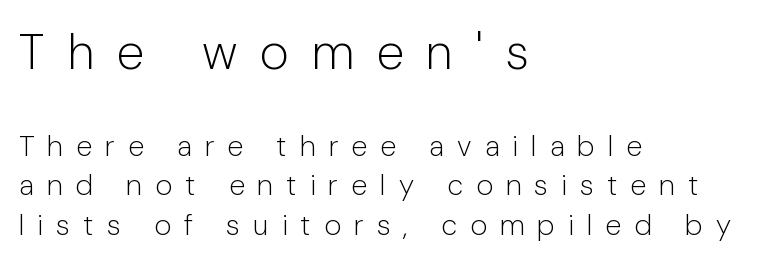
{"serif": "no", "italic": "no", "bold": "no", "weight": "light", "width": "normal", "stroke_contrast": "low", "x_height": "medium", "monospaced": "no", "underline": "no", "align": "left", "line_spacing": "normal", "line_spacing_ratio": 1.36, "letter_spacing": "wide", "letter_spacing_em": 0.45, "larger_block": "first", "size_ratio": 1.72, "glyph_px": 50}
